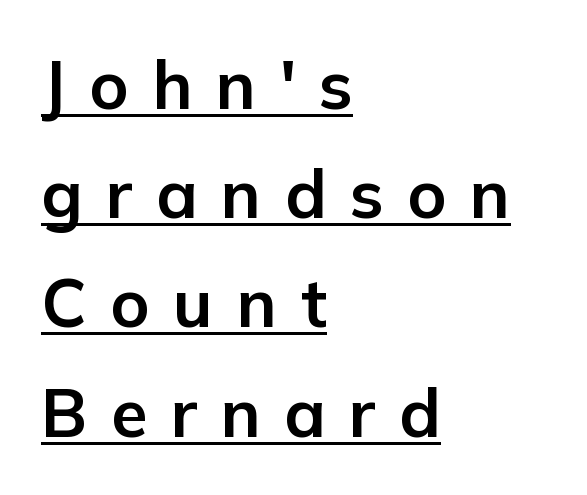
Do the characters align in a grid? No, the font is proportional. I'd describe the lettering as bold — thick and assertive. Grotesque or geometric, the face here clearly has no serifs. The line texture is sparse and dotted thanks to wide tracking.
